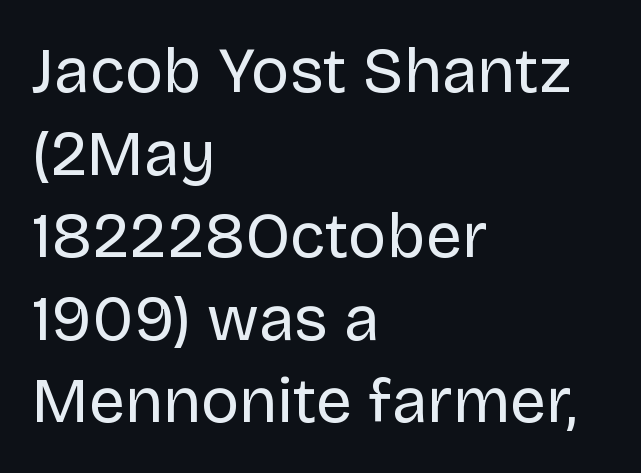
{"serif": "no", "italic": "no", "bold": "no", "weight": "regular", "width": "normal", "stroke_contrast": "low", "x_height": "large", "monospaced": "no", "underline": "no", "align": "left", "line_spacing": "normal", "line_spacing_ratio": 1.29, "letter_spacing": "normal", "letter_spacing_em": 0.0, "glyph_px": 64}
